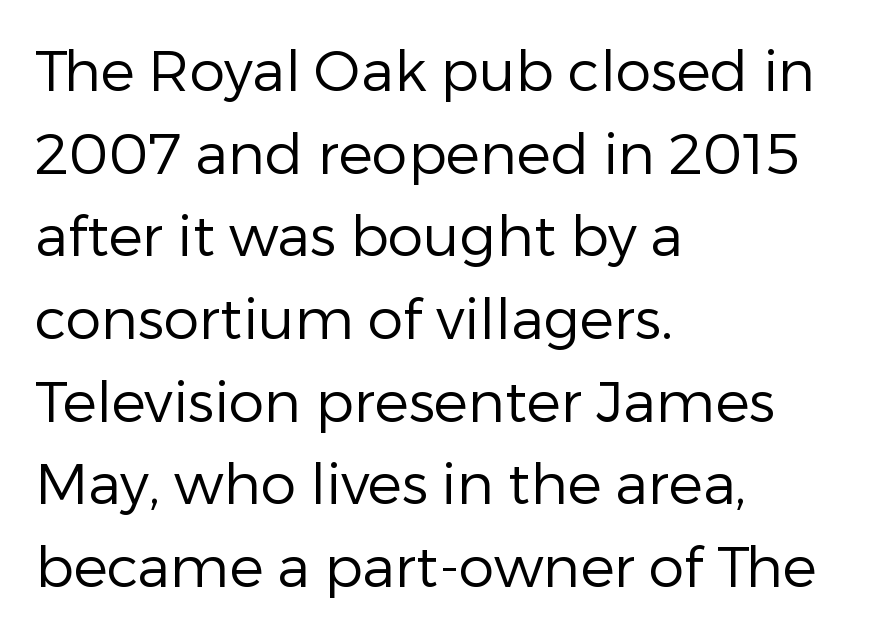
The image shows 57 px regular-weight sans-serif type, upright; set left-aligned, normal line spacing (1.45x), normal letter spacing, not underlined; low stroke contrast and a medium x-height.
